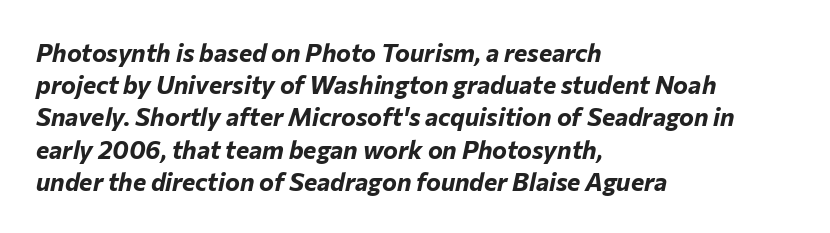
{"italic": "yes", "lean": "right", "slant_degrees": 12, "bold": "yes", "underline": "no", "align": "left", "line_spacing": "normal", "line_spacing_ratio": 1.29, "letter_spacing": "normal", "letter_spacing_em": 0.0, "glyph_px": 25}
